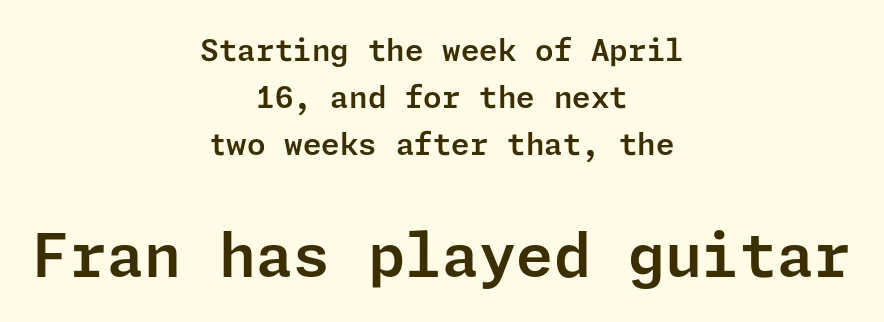
The image shows 60 px sans-serif type, upright; set centered, normal line spacing (1.56x), normal letter spacing, not underlined; the second (bottom) block is 2.0x larger; low stroke contrast and a medium x-height.
